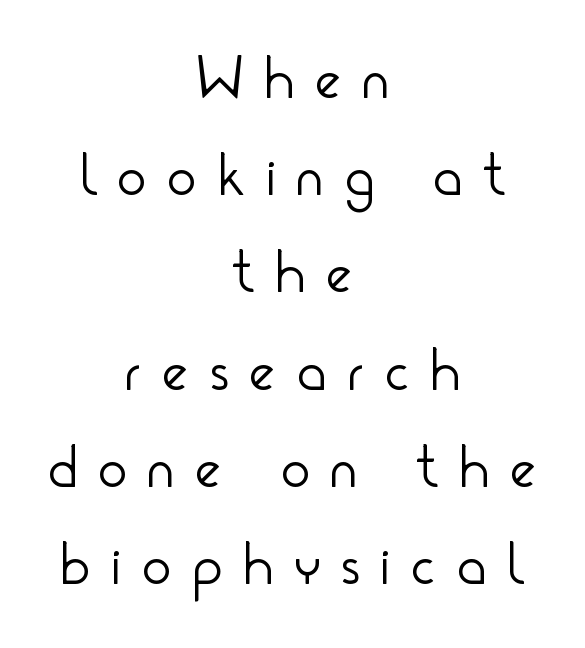
{"serif": "no", "italic": "no", "bold": "no", "weight": "light", "width": "condensed", "stroke_contrast": "low", "x_height": "small", "monospaced": "no", "underline": "no", "align": "center", "line_spacing": "normal", "line_spacing_ratio": 1.62, "letter_spacing": "wide", "letter_spacing_em": 0.37, "glyph_px": 60}
